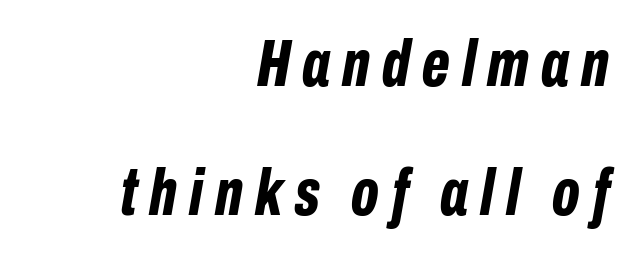
Honestly, there is no underline to notice here at all. Heavy, bold letterforms. The letters advance in unequal steps, a hallmark of proportional type. This rendering uses right alignment, leaving the left contour irregular.
